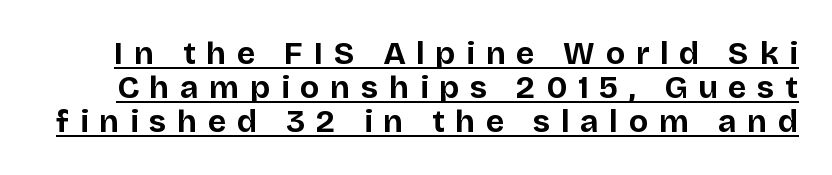
{"serif": "no", "italic": "no", "bold": "yes", "weight": "bold", "width": "normal", "stroke_contrast": "low", "x_height": "large", "monospaced": "no", "underline": "yes", "line_spacing": "tight", "line_spacing_ratio": 1.06, "letter_spacing": "wide", "letter_spacing_em": 0.33, "glyph_px": 32}
